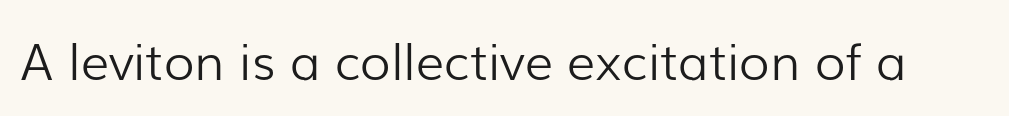
Stroke mass is kept to a normal reading level or below. Has an underline been added? It has not. This sample uses plain, unmodified letter spacing. Vertical strokes here are truly vertical.
